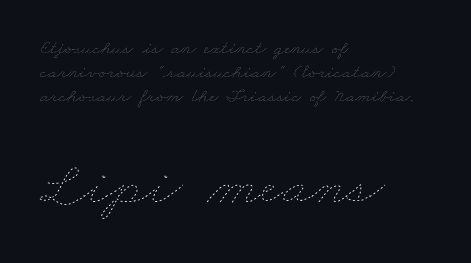
Q: Is the text bold? A: No.
Q: Is the text underlined? A: No.
Q: How is the paragraph aligned? A: Left-aligned.
Q: Is the spacing between letters normal or unusually wide? A: Normal.
Q: Which block of text is set in a larger size, the first (top) or the second (bottom)? A: The second (bottom) one.
Q: Width (condensed, normal, or wide)? A: Wide.
Q: Stroke contrast? A: Low.
Q: x-height? A: Small.
Q: Monospaced? A: No.
